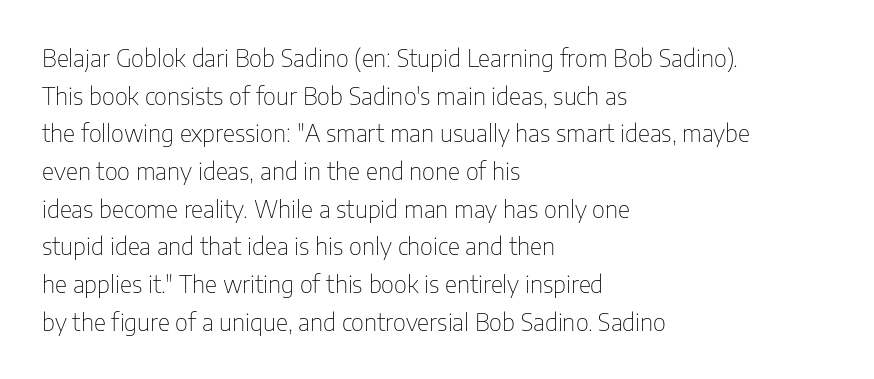
The image shows 24 px text type, upright; set left-aligned, normal line spacing (1.57x), normal letter spacing, not underlined.
